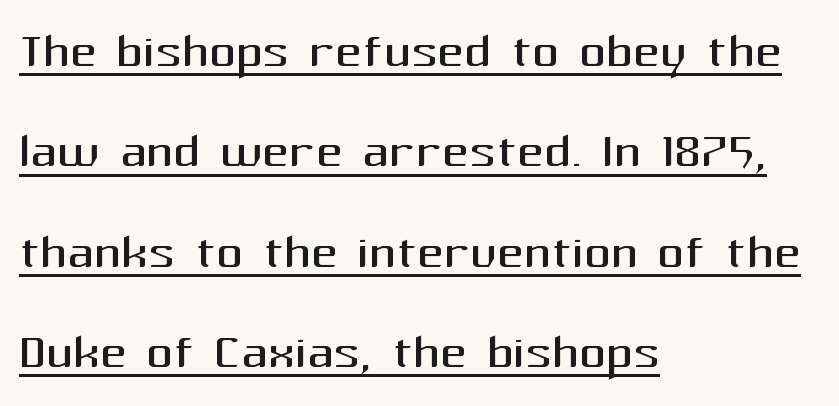
{"serif": "no", "italic": "no", "bold": "no", "weight": "regular", "width": "normal", "stroke_contrast": "medium", "x_height": "medium", "monospaced": "no", "underline": "yes", "align": "left", "line_spacing": "normal", "line_spacing_ratio": 1.52, "letter_spacing": "normal", "letter_spacing_em": 0.0, "glyph_px": 66}
